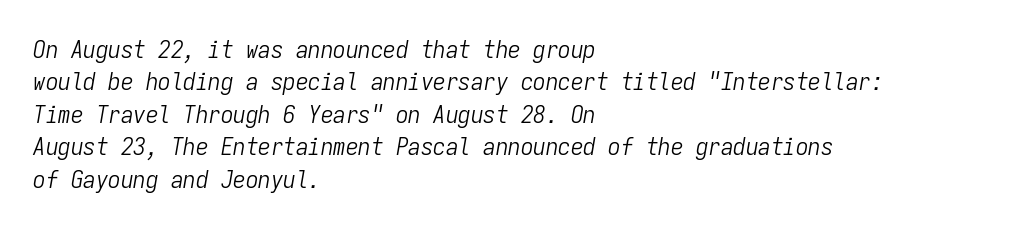
{"italic": "yes", "lean": "right", "slant_degrees": 9, "bold": "no", "underline": "no", "align": "left", "line_spacing": "normal", "line_spacing_ratio": 1.3, "letter_spacing": "normal", "letter_spacing_em": 0.0, "glyph_px": 25}
